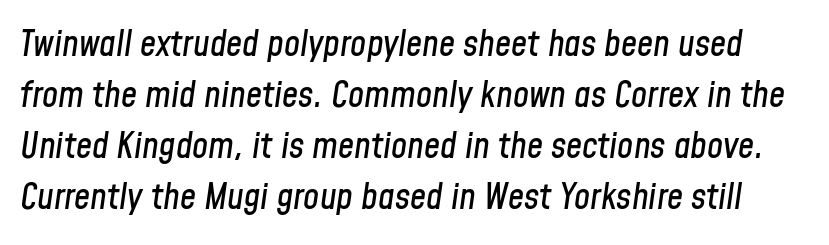
The image shows 36 px condensed type, italic (leaning right); set normal line spacing (1.42x), normal letter spacing, not underlined; low stroke contrast and a medium x-height.
